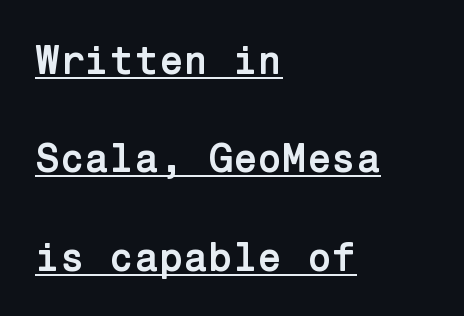
The image shows 40 px semibold sans-serif type, upright; set left-aligned, loose line spacing (2.46x), normal letter spacing, underlined; low stroke contrast and a medium x-height.
